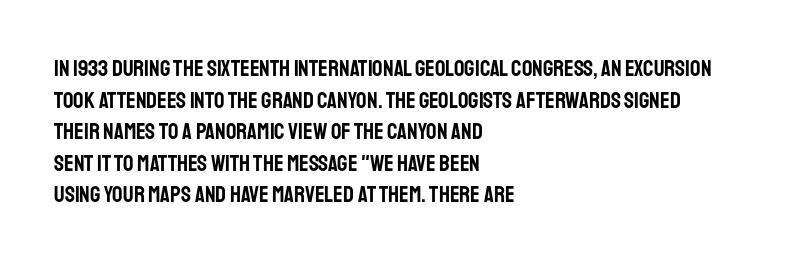
The letterforms sit shoulder to shoulder at normal distance. The paragraph has a hard left edge and a soft right edge. A clean baseline with only descenders dipping below it. No italicization has been applied; the sample stays upright.
